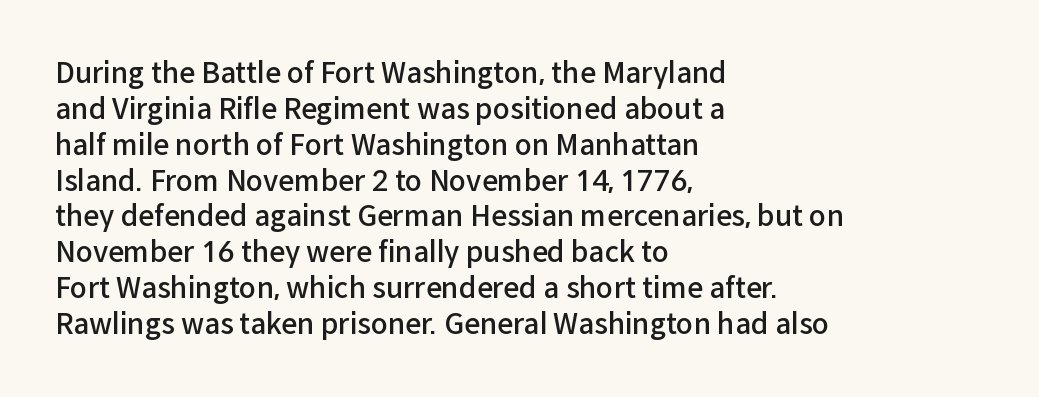
{"serif": "no", "italic": "no", "bold": "semi", "weight": "semibold", "width": "normal", "stroke_contrast": "low", "x_height": "medium", "monospaced": "no", "underline": "no", "align": "left", "line_spacing": "normal", "line_spacing_ratio": 1.28, "letter_spacing": "normal", "letter_spacing_em": 0.0, "glyph_px": 28}
